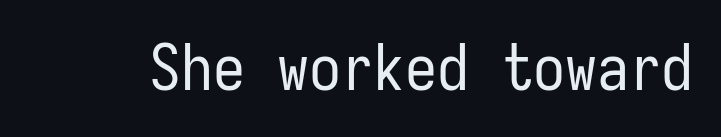
The image shows 64 px regular-weight, condensed sans-serif type, upright, monospaced; set normal letter spacing, not underlined; low stroke contrast and a medium x-height.
